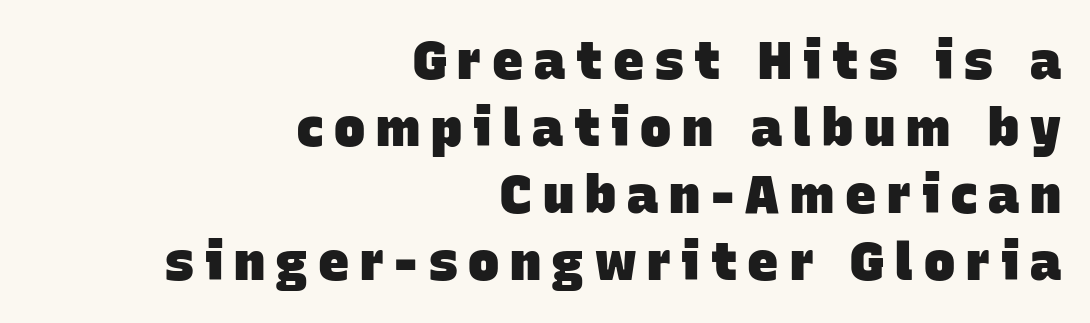
Q: Is the text bold? A: Yes.
Q: Is the typeface a serif or a sans-serif typeface? A: Sans-serif.
Q: Is the text underlined? A: No.
Q: How is the paragraph aligned? A: Right-aligned.
Q: Is the spacing between letters normal or unusually wide? A: Unusually wide.
Q: Is the spacing between lines tight, normal or loose? A: Normal.
Q: Width (condensed, normal, or wide)? A: Normal.
Q: Stroke contrast? A: Low.
Q: x-height? A: Large.
Q: Monospaced? A: No.
